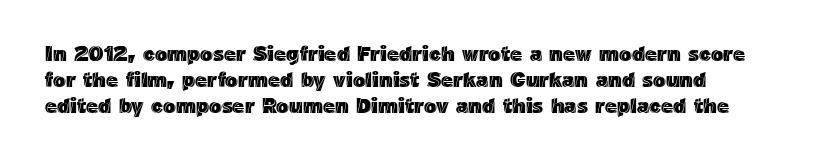
The image shows 21 px text type, upright; set normal line spacing (1.25x), normal letter spacing, not underlined.
